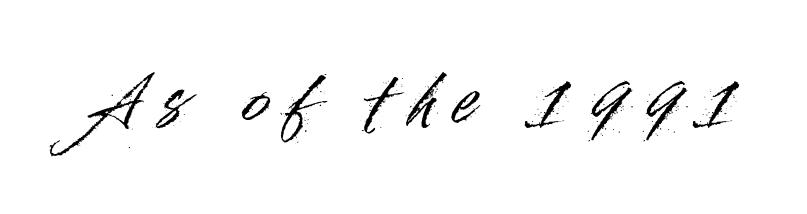
Q: Is the text italic (slanted)? A: Yes.
Q: Is the typeface a serif or a sans-serif typeface? A: Sans-serif.
Q: Is the text underlined? A: No.
Q: Is the spacing between letters normal or unusually wide? A: Unusually wide.
Q: Width (condensed, normal, or wide)? A: Normal.
Q: Stroke contrast? A: High.
Q: x-height? A: Small.
Q: Monospaced? A: No.
